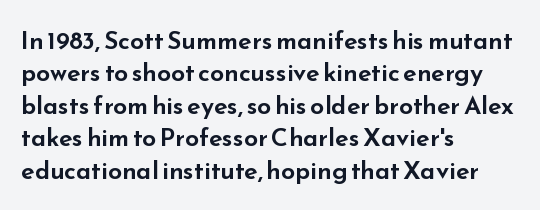
Is there much room between lines? A standard amount, neither cramped nor airy. The passage shown is not underscored anywhere. Visually the block forms a straight wall on the left and a jagged coastline on the right. The lettering holds an erect, upright posture throughout. This rendering leaves character spacing at its baseline value.
